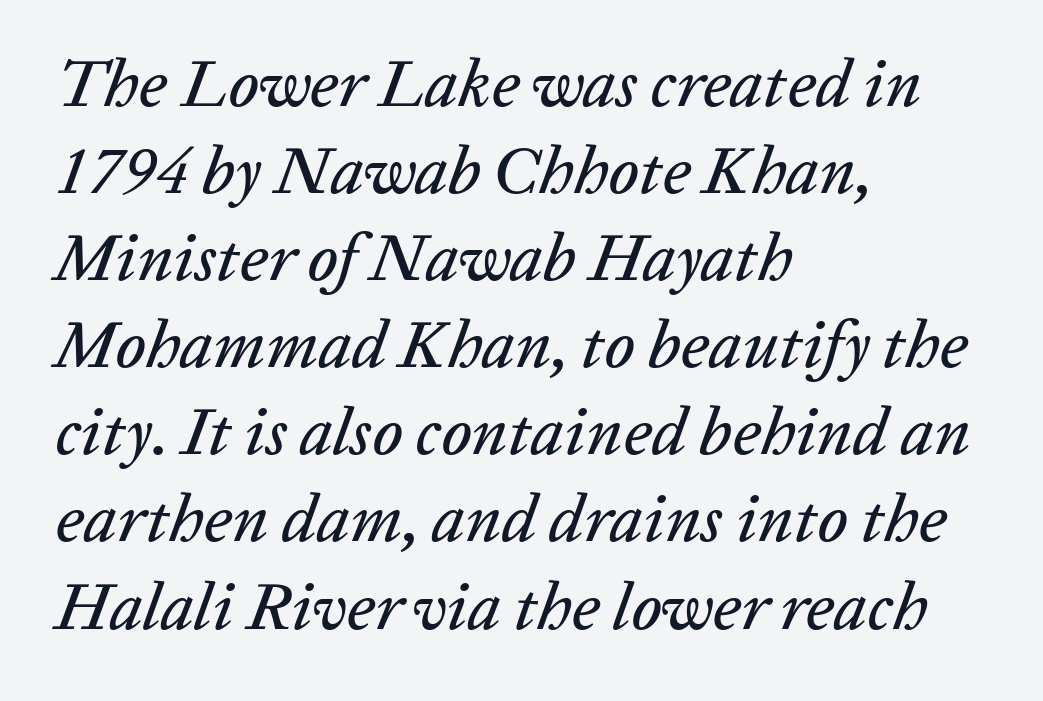
{"italic": "yes", "lean": "right", "slant_degrees": 20, "width": "normal", "stroke_contrast": "low", "x_height": "medium", "monospaced": "no", "underline": "no", "align": "left", "line_spacing": "normal", "line_spacing_ratio": 1.3, "letter_spacing": "normal", "letter_spacing_em": 0.0, "glyph_px": 67}
